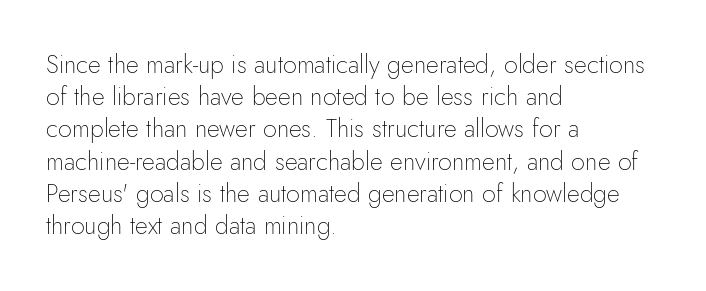
The image shows 25 px text type, upright; set left-aligned, normal line spacing (1.29x), normal letter spacing, not underlined.
